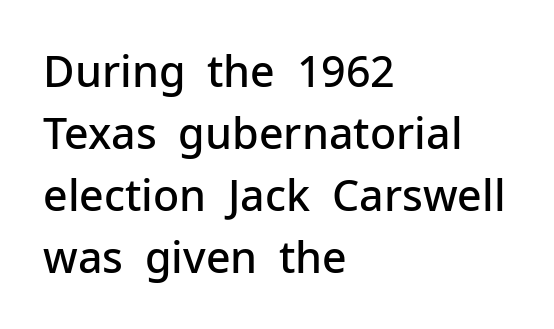
{"serif": "no", "italic": "no", "bold": "semi", "weight": "semibold", "width": "normal", "stroke_contrast": "low", "x_height": "medium", "monospaced": "no", "underline": "no", "align": "left", "line_spacing": "normal", "line_spacing_ratio": 1.44, "letter_spacing": "normal", "letter_spacing_em": 0.0, "glyph_px": 43}
